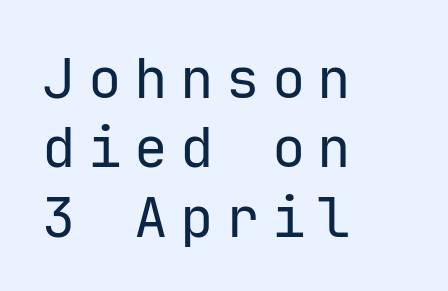
Q: Is the text bold? A: No.
Q: Is the text italic (slanted)? A: No, it is upright.
Q: Is the typeface a serif or a sans-serif typeface? A: Sans-serif.
Q: Is the text underlined? A: No.
Q: How is the paragraph aligned? A: Left-aligned.
Q: Is the spacing between letters normal or unusually wide? A: Unusually wide.
Q: Width (condensed, normal, or wide)? A: Normal.
Q: Stroke contrast? A: Low.
Q: x-height? A: Medium.
Q: Monospaced? A: Yes.
